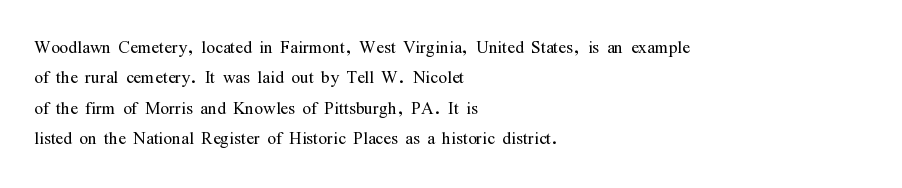
Q: Is the text bold? A: No.
Q: Is the text italic (slanted)? A: No, it is upright.
Q: Is the text underlined? A: No.
Q: How is the paragraph aligned? A: Left-aligned.
Q: Is the spacing between letters normal or unusually wide? A: Normal.
Q: Is the spacing between lines tight, normal or loose? A: Normal.
